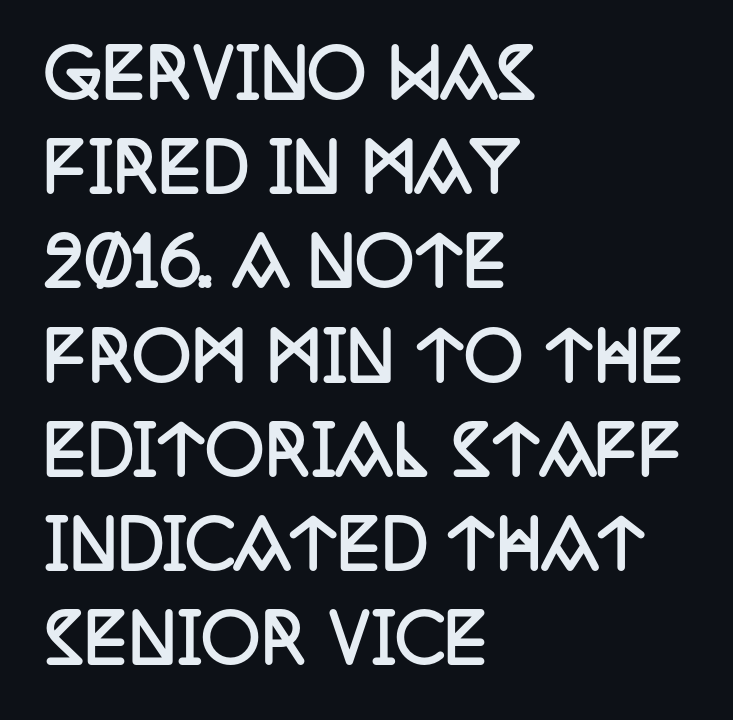
The glyphs have the mass of a bold cut. To sum up the face: it has serifs. Baseline-to-baseline distance is the conventional proportion of letter height. The face used here is proportionally spaced, like ordinary book or web type.
